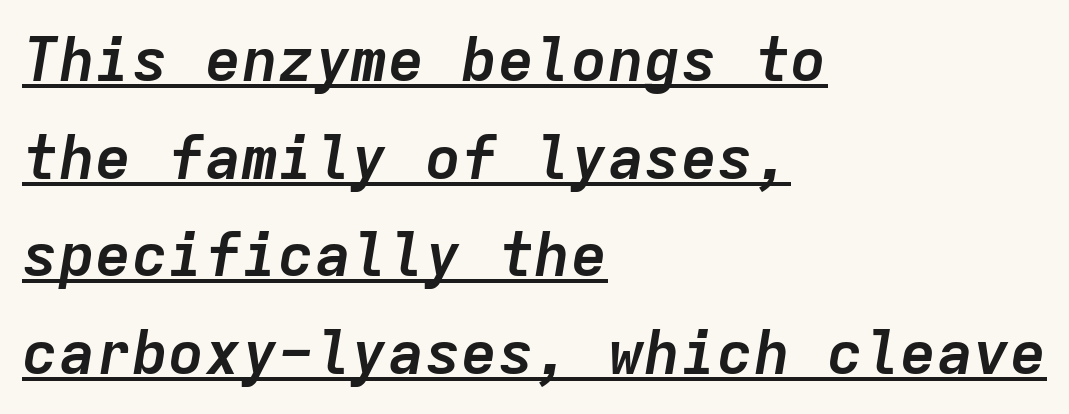
{"italic": "yes", "lean": "right", "slant_degrees": 9, "bold": "yes", "weight": "semibold", "width": "normal", "stroke_contrast": "low", "x_height": "medium", "monospaced": "yes", "underline": "yes", "align": "left", "line_spacing": "normal", "line_spacing_ratio": 1.6, "letter_spacing": "normal", "letter_spacing_em": 0.0, "glyph_px": 61}
